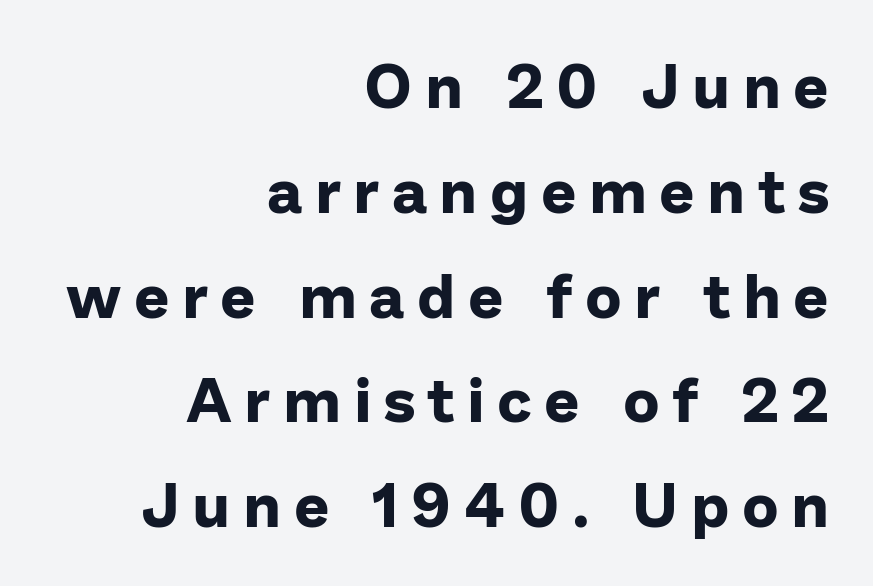
The image shows 62 px bold sans-serif type, upright; set right-aligned, normal line spacing (1.69x), unusually wide letter spacing (+0.2 em), not underlined; low stroke contrast and a medium x-height.
